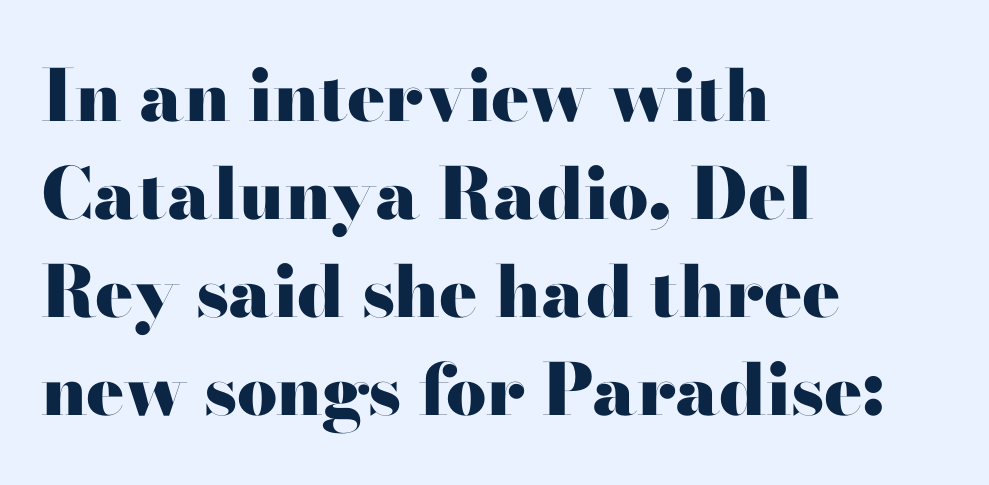
{"serif": "yes", "italic": "no", "bold": "yes", "weight": "heavy", "width": "wide", "stroke_contrast": "high", "x_height": "small", "monospaced": "no", "underline": "no", "align": "left", "line_spacing": "normal", "line_spacing_ratio": 1.38, "letter_spacing": "normal", "letter_spacing_em": 0.0, "glyph_px": 71}
